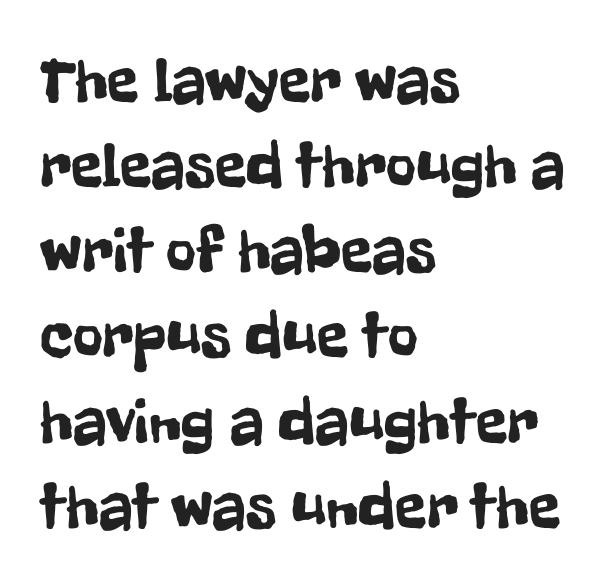
Q: Is the text italic (slanted)? A: No, it is upright.
Q: Is the typeface a serif or a sans-serif typeface? A: Sans-serif.
Q: Is the text underlined? A: No.
Q: How is the paragraph aligned? A: Left-aligned.
Q: Is the spacing between letters normal or unusually wide? A: Normal.
Q: Is the spacing between lines tight, normal or loose? A: Normal.
Q: Width (condensed, normal, or wide)? A: Condensed.
Q: Stroke contrast? A: Low.
Q: x-height? A: Medium.
Q: Monospaced? A: No.
